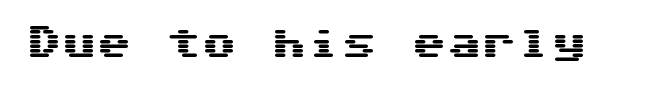
Vertical strokes here are truly vertical. Beneath every word, the page is bare. The type family on display is of the sans-serif kind. Glyph-to-glyph distance matches everyday printed text.
